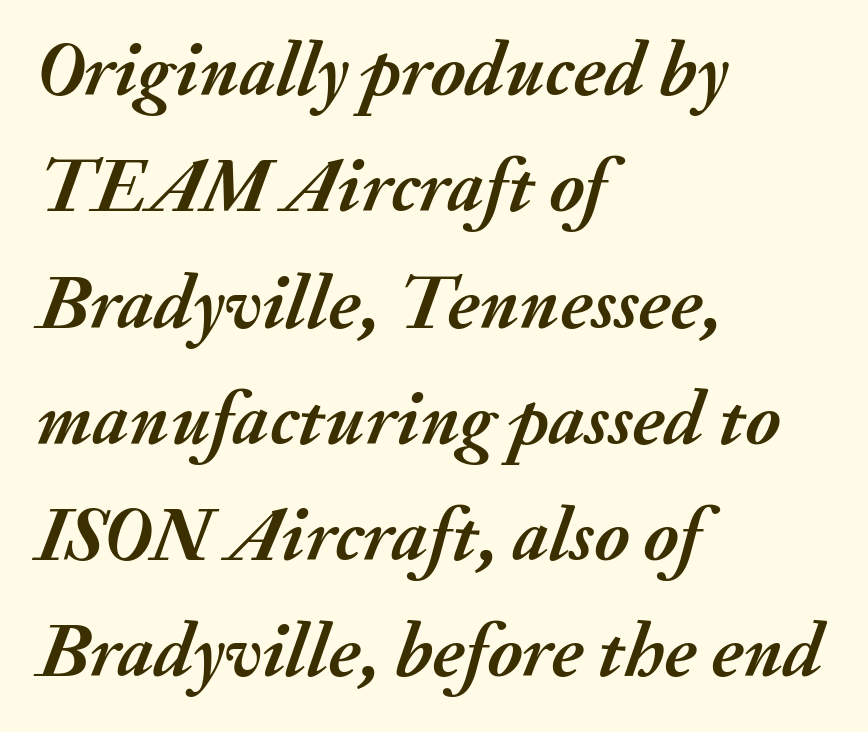
Line spacing here is normal. Default kerning and tracking; the words read as compact shapes. Teacher's note: observe the even left margin — that is flush-left alignment. The lettering tilts uniformly, giving the passage an italic look.
